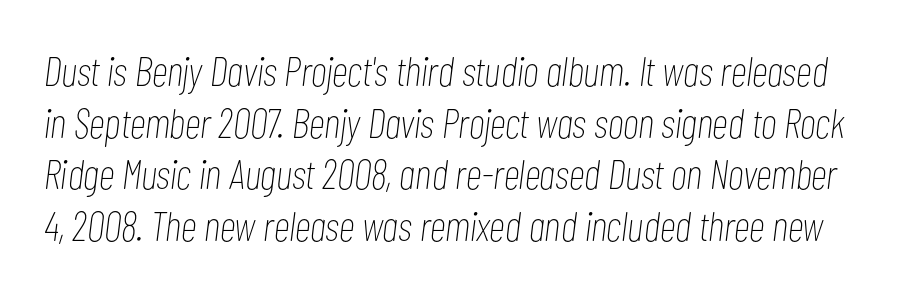
{"italic": "yes", "lean": "right", "slant_degrees": 7, "bold": "no", "weight": "thin", "width": "condensed", "stroke_contrast": "low", "x_height": "medium", "monospaced": "no", "underline": "no", "line_spacing_ratio": 1.23, "letter_spacing": "normal", "letter_spacing_em": 0.0, "glyph_px": 42}
